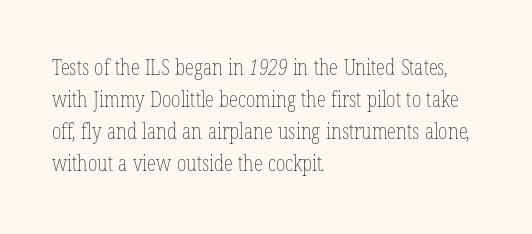
Counters stay open thanks to moderate or lighter strokes. Line spacing here is normal. Letters rest on an invisible, unmarked baseline. Tracking value appears to be zero — textbook default spacing. These lines are set flush left with a ragged right edge.
